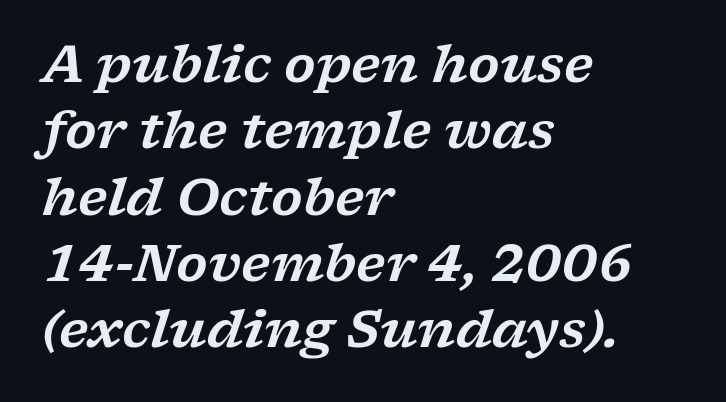
Slanted lettering throughout. The area under the type is left untouched. Notice how the passage keeps a crisp vertical edge on the left only. Note the varied advance widths — an 'i' is clearly narrower than an 'm'. The type is set solid horizontally, with unmodified tracking.
